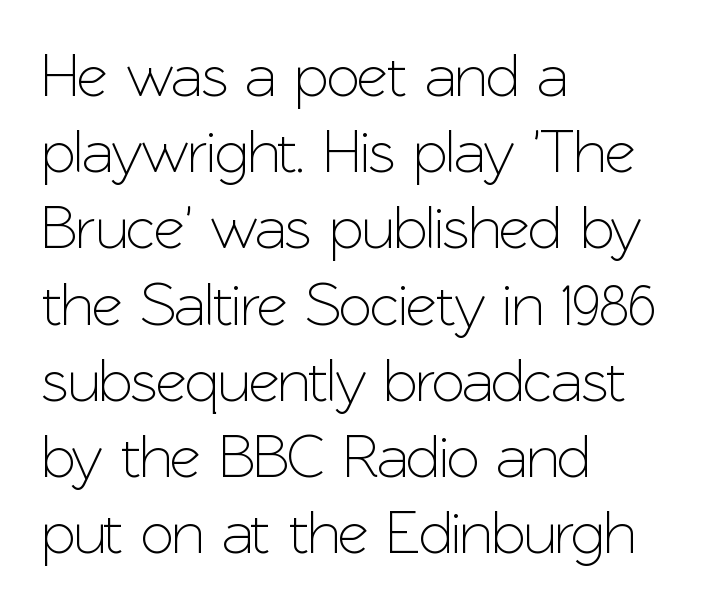
The letterforms sit shoulder to shoulder at normal distance. The font family rendered here belongs to the sans-serif group. Every row of glyphs begins at an identical x-position on the left. Think of a printed novel: that variable character pitch is what you see here.
